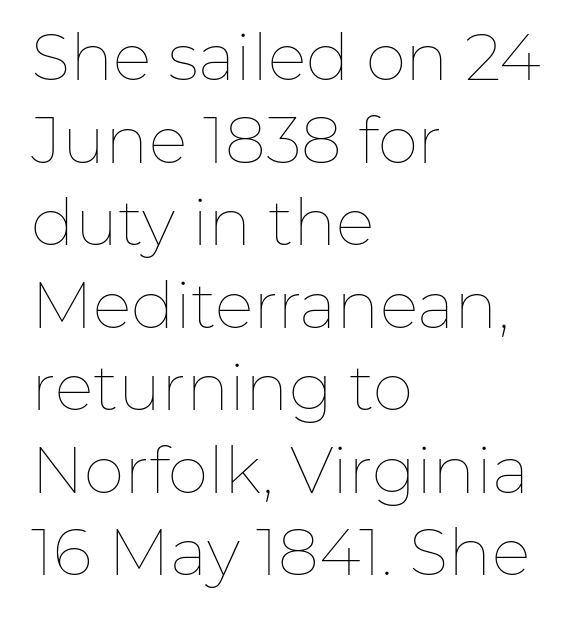
The passage shown is not underscored anywhere. Stem width sits at or under what a default text font uses. The rag falls on the right side of this text block. A typesetter would call this proportional, since set widths differ per character.
